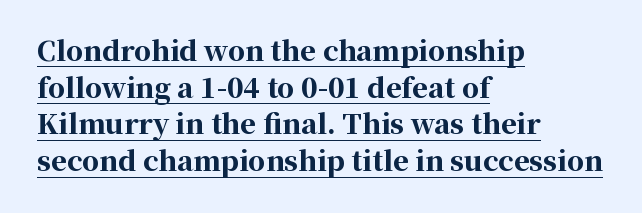
The image shows 27 px bold type, upright; set left-aligned, normal line spacing (1.36x), normal letter spacing, underlined.
